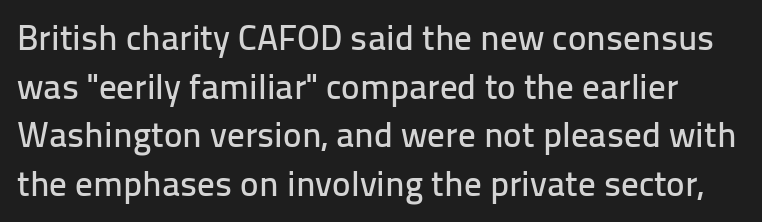
The face used here is proportionally spaced, like ordinary book or web type. These lines sit exactly where default settings would place them. You can tell it's not italic because the verticals are truly vertical. You could call the tracking neutral — neither tight nor loose. I'd call this a sans setting — the letters go barefoot.
